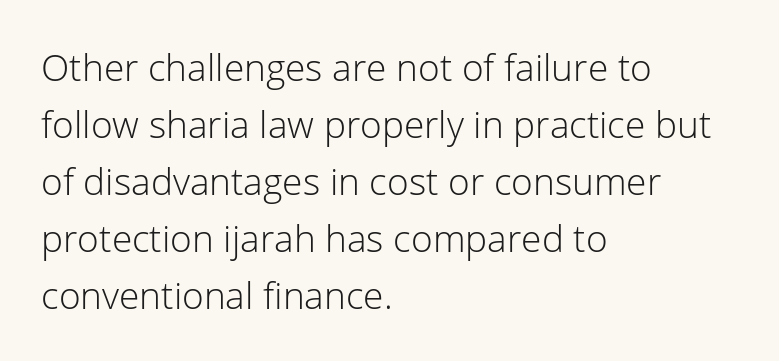
The image shows 37 px light sans-serif type, upright; set left-aligned, normal line spacing (1.54x), normal letter spacing, not underlined; low stroke contrast and a medium x-height.
